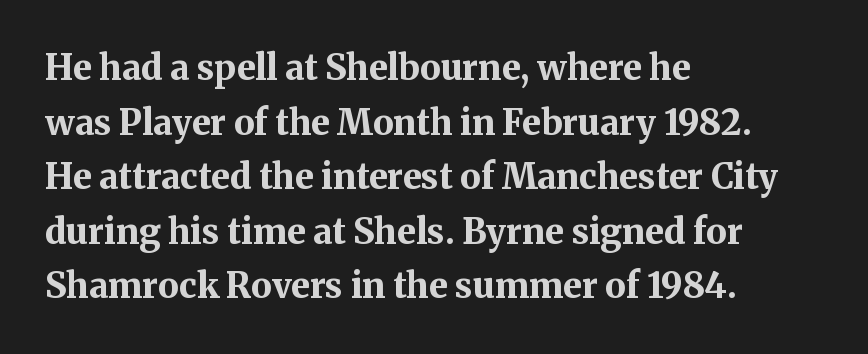
{"serif": "yes", "italic": "no", "bold": "yes", "weight": "bold", "width": "normal", "stroke_contrast": "medium", "x_height": "medium", "monospaced": "no", "underline": "no", "align": "left", "line_spacing": "normal", "line_spacing_ratio": 1.56, "letter_spacing": "normal", "letter_spacing_em": 0.0, "glyph_px": 35}
